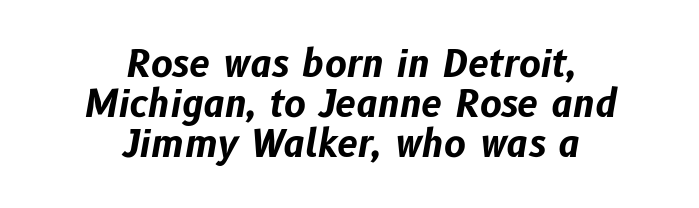
{"italic": "yes", "lean": "right", "slant_degrees": 10, "bold": "yes", "weight": "bold", "width": "normal", "stroke_contrast": "low", "x_height": "medium", "monospaced": "no", "underline": "no", "align": "center", "line_spacing": "tight", "line_spacing_ratio": 1.08, "letter_spacing": "normal", "letter_spacing_em": 0.0, "glyph_px": 37}
